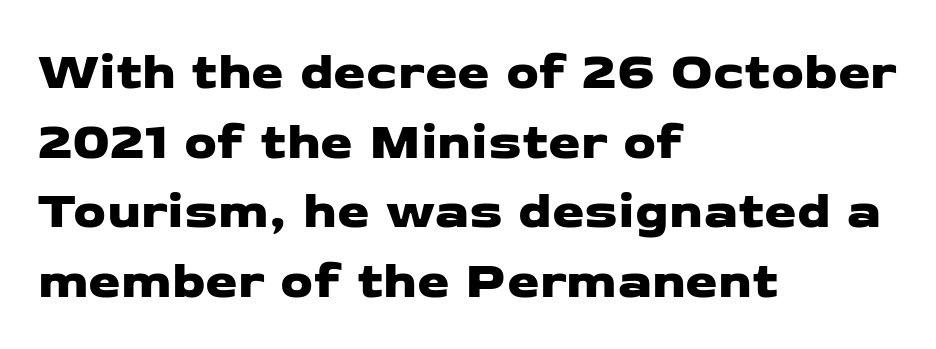
A clean baseline with only descenders dipping below it. Do the characters align in a grid? No, the font is proportional. Look at the tracking — it's just the regular setting, nothing added. Whoever set this chose a conventional vertical rhythm.
